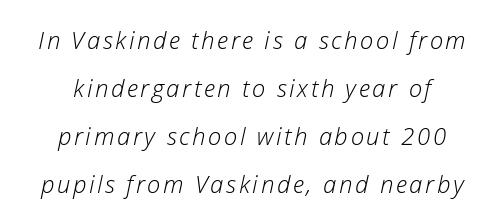
Tall strokes in this sample are angled rather than plumb. Alignment: centered. Clear beneath every line of the passage. Honestly, the rows look like they've been pulled way apart. Is the type heavy? It reads as light-to-regular instead.
